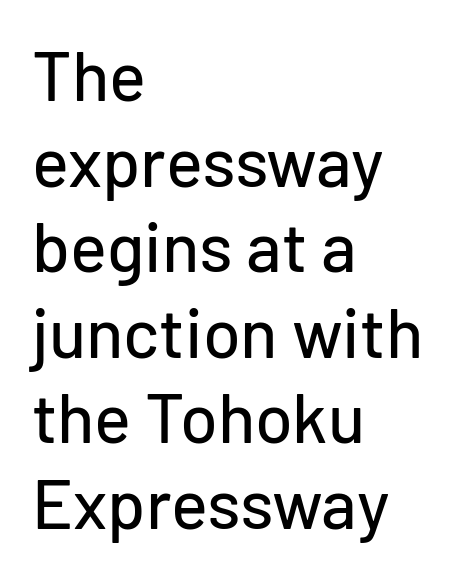
Q: Is the text italic (slanted)? A: No, it is upright.
Q: Is the typeface a serif or a sans-serif typeface? A: Sans-serif.
Q: Is the text underlined? A: No.
Q: How is the paragraph aligned? A: Left-aligned.
Q: Is the spacing between letters normal or unusually wide? A: Normal.
Q: Width (condensed, normal, or wide)? A: Normal.
Q: Stroke contrast? A: Low.
Q: x-height? A: Medium.
Q: Monospaced? A: No.
